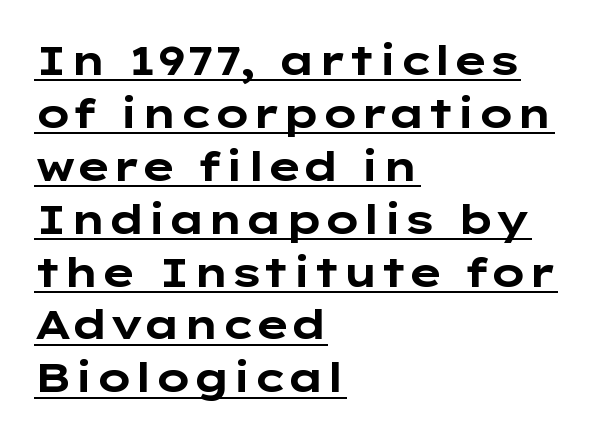
The image shows 41 px bold, wide sans-serif type, upright; set left-aligned, normal line spacing (1.29x), normal letter spacing, underlined; low stroke contrast and a medium x-height.
